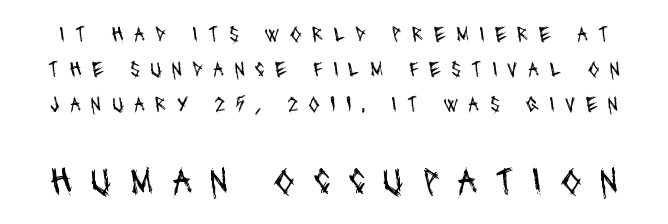
Q: Is the text bold? A: No.
Q: Is the typeface a serif or a sans-serif typeface? A: Sans-serif.
Q: Is the text underlined? A: No.
Q: Is the spacing between letters normal or unusually wide? A: Unusually wide.
Q: Is the spacing between lines tight, normal or loose? A: Normal.
Q: Which block of text is set in a larger size, the first (top) or the second (bottom)? A: The second (bottom) one.
Q: Width (condensed, normal, or wide)? A: Condensed.
Q: Stroke contrast? A: Medium.
Q: x-height? A: Large.
Q: Monospaced? A: No.
